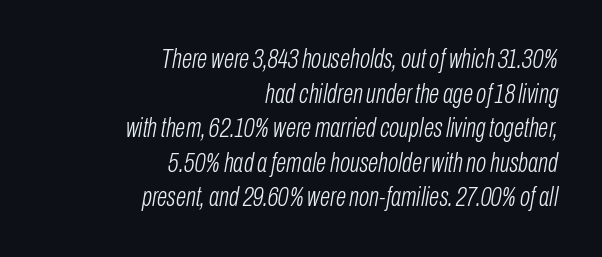
The image shows 27 px text type, italic (leaning right); set right-aligned, normal line spacing (1.28x), normal letter spacing, not underlined.
